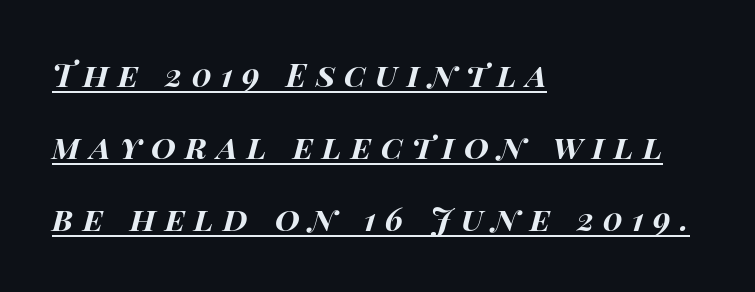
The ragged edge is on the right, which tells us the setting is flush left. Like a heading marked for emphasis, these lines bear an underscore. Bold? Absolutely — the strokes are thick and heavy. Tracking here is generous; glyphs stand well apart from one another. Each letter keeps its own natural width here, so spacing adapts to shape.
